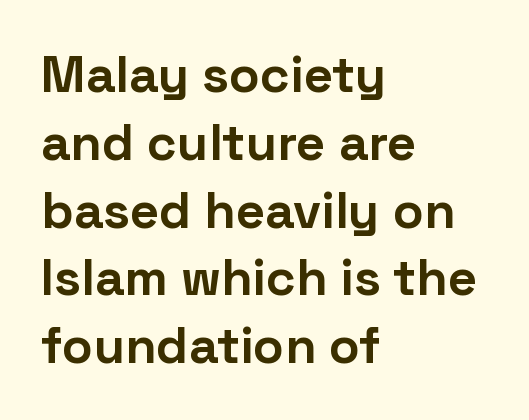
Q: Is the text bold? A: Yes.
Q: Is the text italic (slanted)? A: No, it is upright.
Q: Is the typeface a serif or a sans-serif typeface? A: Sans-serif.
Q: Is the text underlined? A: No.
Q: How is the paragraph aligned? A: Left-aligned.
Q: Is the spacing between letters normal or unusually wide? A: Normal.
Q: Is the spacing between lines tight, normal or loose? A: Normal.
Q: Width (condensed, normal, or wide)? A: Normal.
Q: Stroke contrast? A: Low.
Q: x-height? A: Medium.
Q: Monospaced? A: No.
